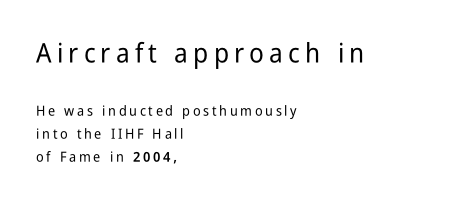
The space between consecutive lines is moderate. Character size in the leading block exceeds that of the trailing block. The area under the type is left untouched. Horizontal alignment here is leftward, the default for most running prose. Vertical strokes here are truly vertical.
